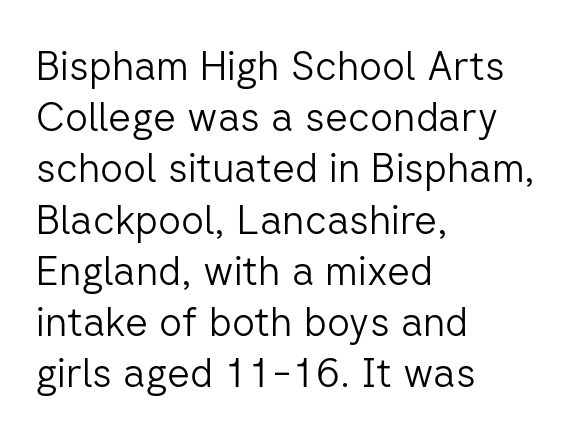
Q: Is the text bold? A: No.
Q: Is the text italic (slanted)? A: No, it is upright.
Q: Is the typeface a serif or a sans-serif typeface? A: Sans-serif.
Q: Is the text underlined? A: No.
Q: How is the paragraph aligned? A: Left-aligned.
Q: Is the spacing between letters normal or unusually wide? A: Normal.
Q: Is the spacing between lines tight, normal or loose? A: Normal.
Q: Width (condensed, normal, or wide)? A: Normal.
Q: Stroke contrast? A: Low.
Q: x-height? A: Medium.
Q: Monospaced? A: No.
